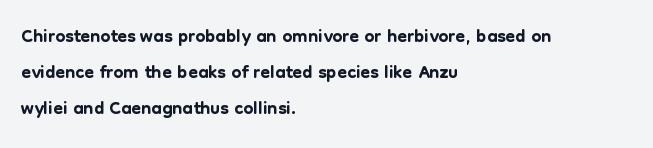
Q: Is the text italic (slanted)? A: No, it is upright.
Q: Is the typeface a serif or a sans-serif typeface? A: Sans-serif.
Q: Is the text underlined? A: No.
Q: How is the paragraph aligned? A: Left-aligned.
Q: Is the spacing between letters normal or unusually wide? A: Normal.
Q: Is the spacing between lines tight, normal or loose? A: Normal.
Q: Width (condensed, normal, or wide)? A: Normal.
Q: Stroke contrast? A: Low.
Q: x-height? A: Medium.
Q: Monospaced? A: No.
